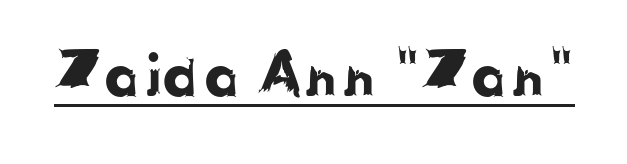
Think of a printed novel: that variable character pitch is what you see here. The glyphs in this specimen are sans serif. Like a heading marked for emphasis, these lines bear an underscore. Observe the ordinary spacing: letters are neighbours, not strangers.
